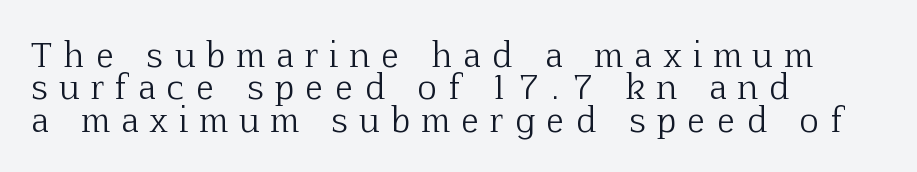
Decoration check: the copy has no underline. The tracking jumps out immediately: characters are airy and widely separated. Varying glyph widths throughout — classic text-font behaviour. Is the type heavy? It reads as light-to-regular instead.
